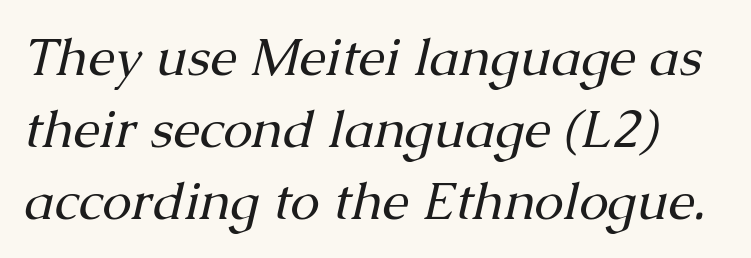
Q: Is the text bold? A: No.
Q: Is the text italic (slanted)? A: Yes, it leans right by about 13 degrees.
Q: Is the typeface a serif or a sans-serif typeface? A: Serif.
Q: Is the text underlined? A: No.
Q: How is the paragraph aligned? A: Left-aligned.
Q: Is the spacing between letters normal or unusually wide? A: Normal.
Q: Is the spacing between lines tight, normal or loose? A: Normal.
Q: Width (condensed, normal, or wide)? A: Normal.
Q: Stroke contrast? A: Medium.
Q: x-height? A: Medium.
Q: Monospaced? A: No.
